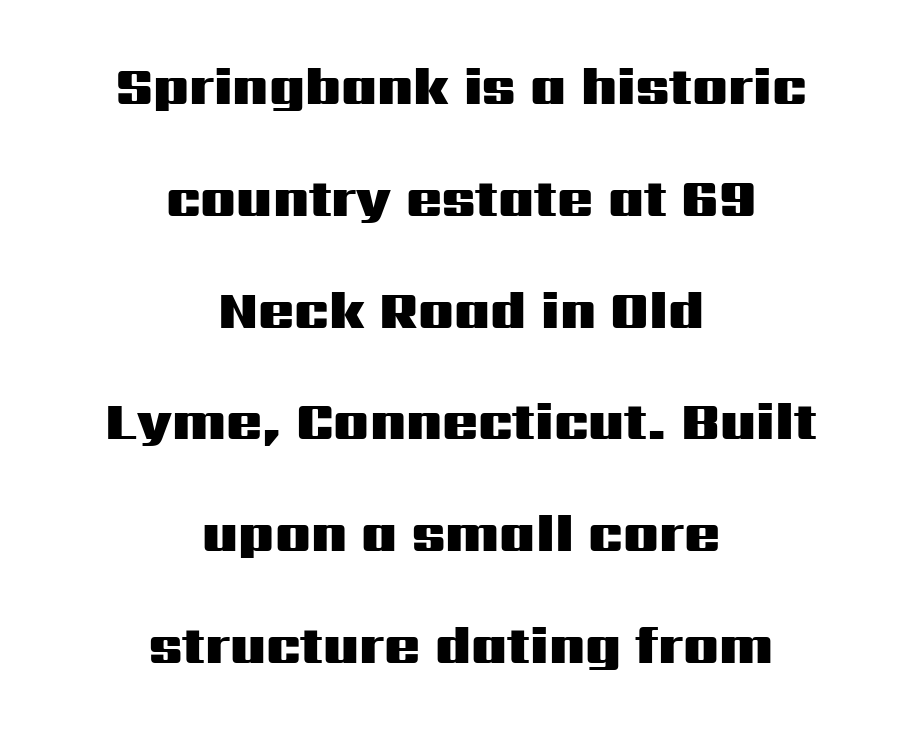
The image shows 53 px heavy, wide sans-serif type, upright; set centered, loose line spacing (2.11x), normal letter spacing, not underlined; medium stroke contrast and a medium x-height.
